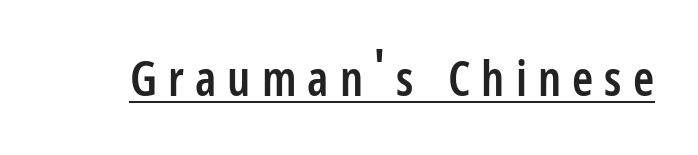
Q: Is the text bold? A: Semi-bold.
Q: Is the text italic (slanted)? A: No, it is upright.
Q: Is the typeface a serif or a sans-serif typeface? A: Sans-serif.
Q: Is the text underlined? A: Yes.
Q: Is the spacing between letters normal or unusually wide? A: Unusually wide.
Q: Width (condensed, normal, or wide)? A: Condensed.
Q: Stroke contrast? A: Low.
Q: x-height? A: Medium.
Q: Monospaced? A: No.
